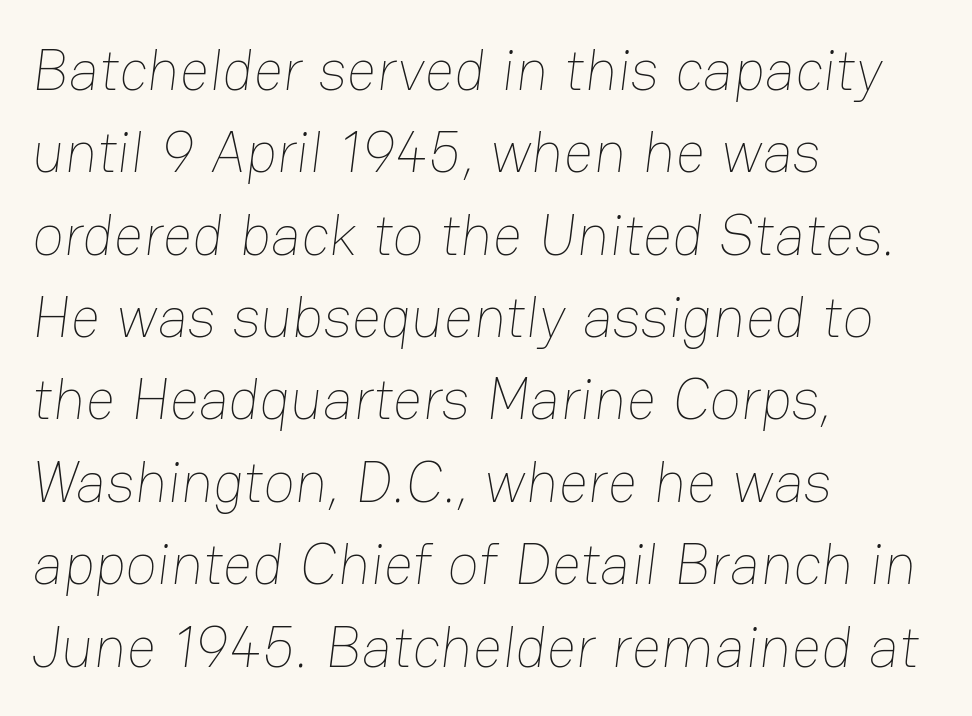
{"bold": "no", "weight": "thin", "width": "normal", "stroke_contrast": "low", "x_height": "medium", "monospaced": "no", "underline": "no", "align": "left", "line_spacing": "normal", "line_spacing_ratio": 1.42, "letter_spacing": "normal", "letter_spacing_em": 0.0, "glyph_px": 58}
